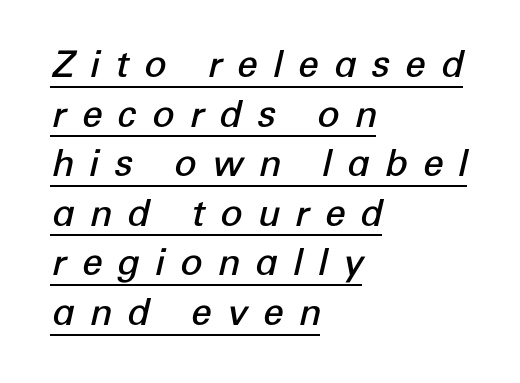
This is the in-between weight designers call semibold or demi. Each new line begins a customary step beneath the previous one. This is oblique type, the kind used for emphasis or titles. Leftover space on each line is placed entirely after the last word.
